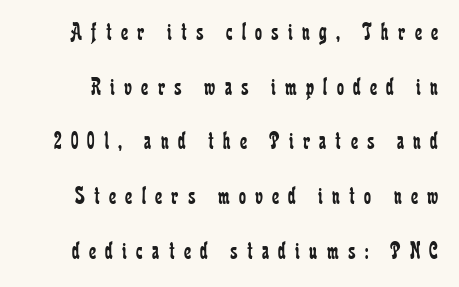
{"italic": "no", "bold": "no", "underline": "no", "line_spacing": "loose", "line_spacing_ratio": 2.19, "letter_spacing": "wide", "letter_spacing_em": 0.37, "glyph_px": 25}
